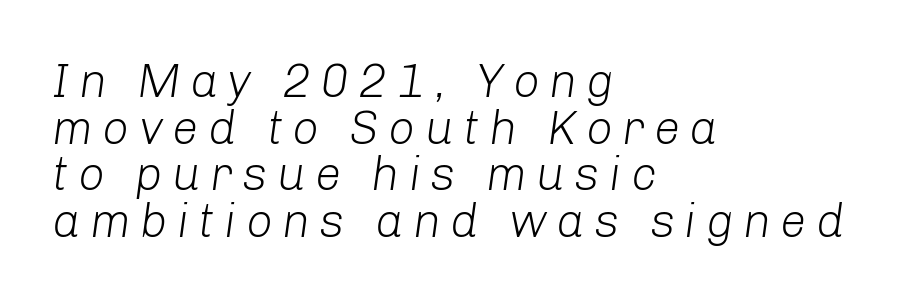
{"italic": "yes", "lean": "right", "slant_degrees": 8, "bold": "no", "weight": "light", "width": "normal", "stroke_contrast": "low", "x_height": "medium", "monospaced": "no", "underline": "no", "align": "left", "line_spacing": "tight", "line_spacing_ratio": 0.99, "letter_spacing": "wide", "letter_spacing_em": 0.2, "glyph_px": 47}
